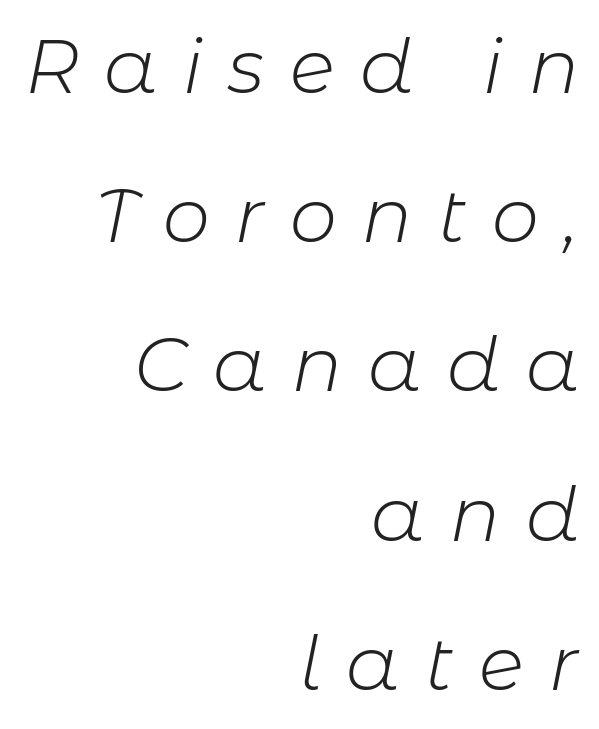
{"italic": "yes", "lean": "right", "slant_degrees": 11, "bold": "no", "weight": "light", "width": "normal", "stroke_contrast": "low", "x_height": "medium", "monospaced": "no", "underline": "no", "align": "right", "line_spacing": "loose", "line_spacing_ratio": 1.99, "letter_spacing": "wide", "letter_spacing_em": 0.34, "glyph_px": 75}
